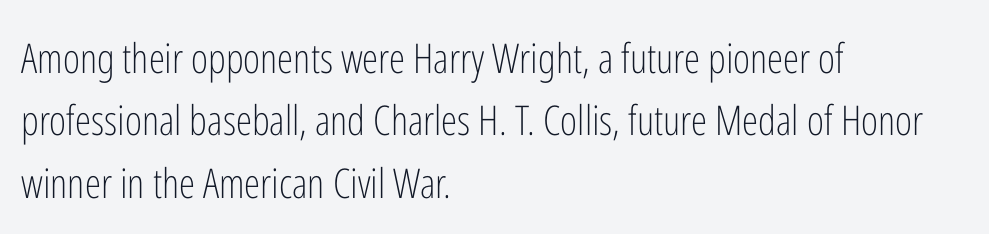
The image shows 41 px light, condensed sans-serif type, upright; set left-aligned, normal line spacing (1.52x), normal letter spacing, not underlined; low stroke contrast and a medium x-height.
